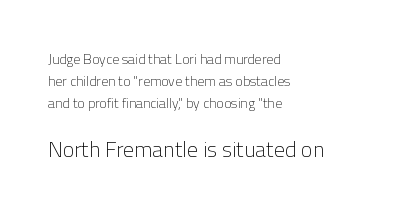
{"italic": "no", "bold": "no", "underline": "no", "align": "left", "line_spacing": "normal", "line_spacing_ratio": 1.58, "letter_spacing": "normal", "letter_spacing_em": 0.0, "larger_block": "second", "size_ratio": 1.57, "glyph_px": 22}
